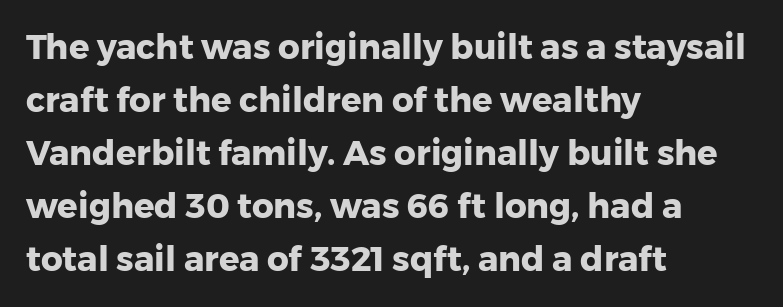
The image shows 34 px heavy sans-serif type, upright; set left-aligned, normal line spacing (1.56x), normal letter spacing, not underlined; low stroke contrast and a medium x-height.
